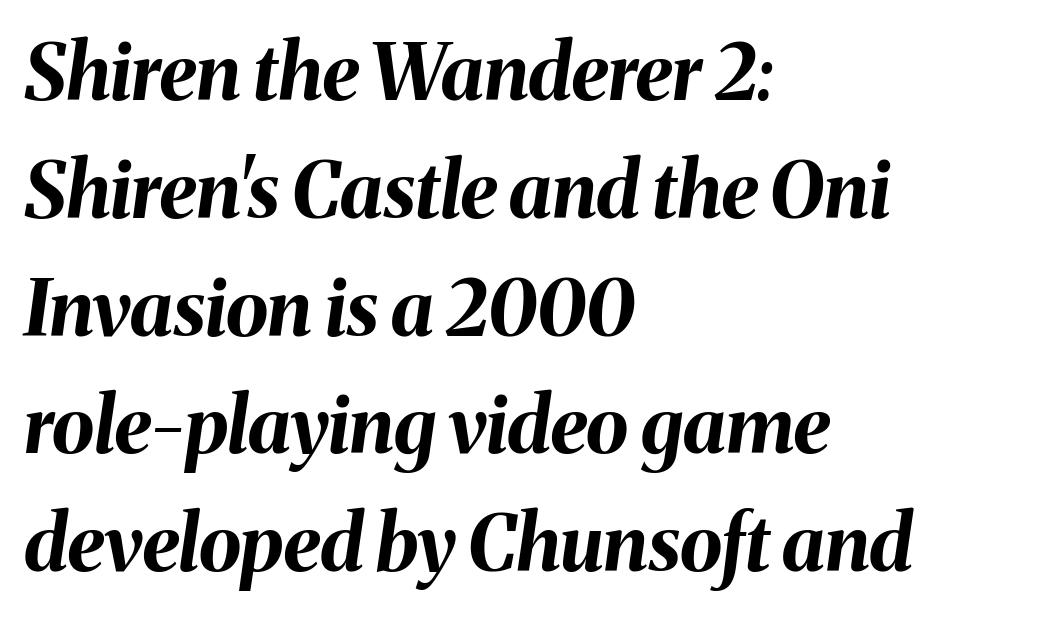
Q: Is the text bold? A: Yes.
Q: Is the text italic (slanted)? A: Yes, it leans right by about 8 degrees.
Q: Is the text underlined? A: No.
Q: How is the paragraph aligned? A: Left-aligned.
Q: Is the spacing between letters normal or unusually wide? A: Normal.
Q: Is the spacing between lines tight, normal or loose? A: Normal.
Q: Width (condensed, normal, or wide)? A: Normal.
Q: Stroke contrast? A: Medium.
Q: x-height? A: Medium.
Q: Monospaced? A: No.
